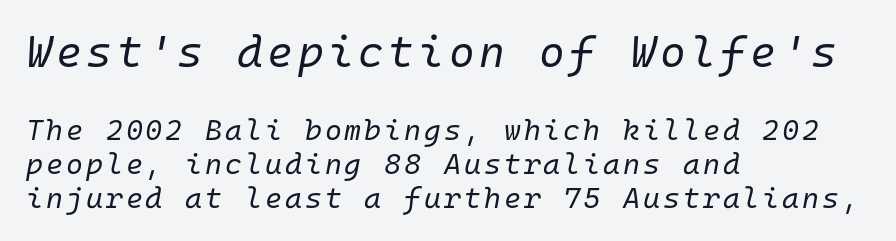
Think standard paragraph weight, or any step lighter than that. These lines were composed using italics. Decoration check: the copy has no underline. The face used here is monospaced, like something from a code editor. Which margin do the lines hug? The left one — the right edge is uneven. Block one is the big one; block two sits smaller underneath.
